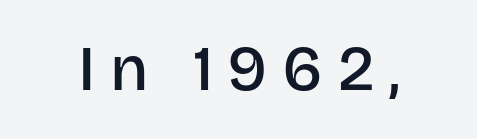
Q: Is the text bold? A: Semi-bold.
Q: Is the text italic (slanted)? A: No, it is upright.
Q: Is the typeface a serif or a sans-serif typeface? A: Sans-serif.
Q: Is the text underlined? A: No.
Q: Is the spacing between letters normal or unusually wide? A: Unusually wide.
Q: Width (condensed, normal, or wide)? A: Normal.
Q: Stroke contrast? A: Low.
Q: x-height? A: Large.
Q: Monospaced? A: No.
